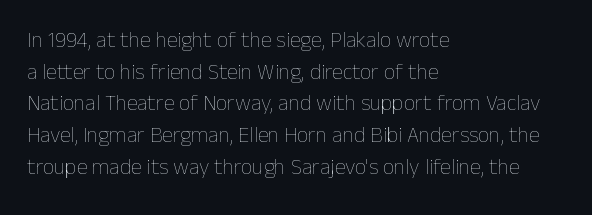
Ordinary non-slanted type is in use. Whoever set this chose a conventional vertical rhythm. Nothing unusual about the tracking: characters are spaced as the font intends. Every row of glyphs begins at an identical x-position on the left.
